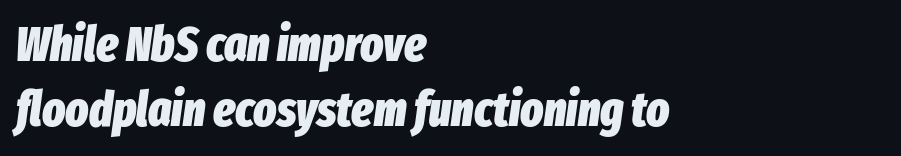
This rendering leaves character spacing at its baseline value. The zone under the glyphs is completely vacant. The typography opts for an oblique posture over an upright one. This sample has the flowing, uneven cadence of proportional lettering. Notice how thick the strokes are: this is what a full bold looks like. Teacher's note: observe the even left margin — that is flush-left alignment.
